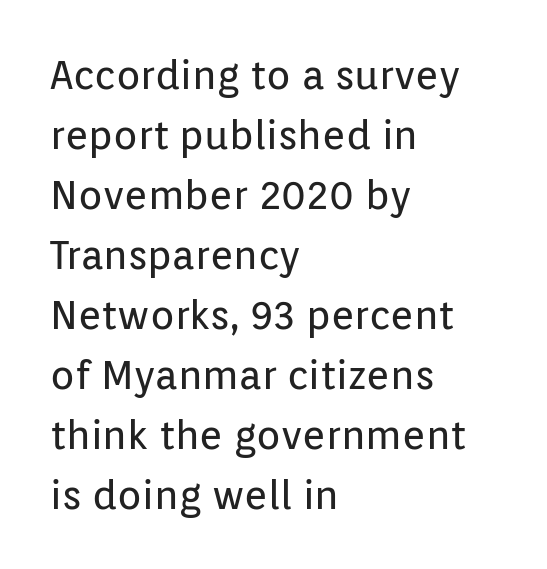
The image shows 40 px regular-weight sans-serif type, upright; set left-aligned, normal line spacing (1.5x), normal letter spacing, not underlined; low stroke contrast and a medium x-height.
